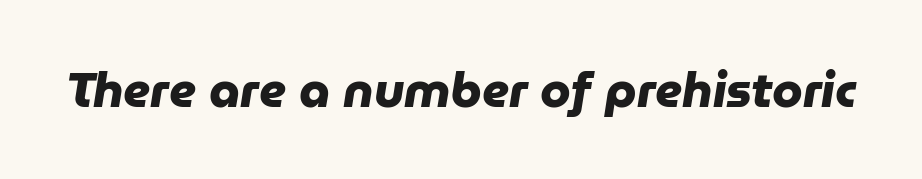
{"serif": "no", "bold": "yes", "weight": "heavy", "width": "normal", "stroke_contrast": "low", "x_height": "medium", "monospaced": "no", "underline": "no", "letter_spacing": "normal", "letter_spacing_em": 0.0, "glyph_px": 49}
